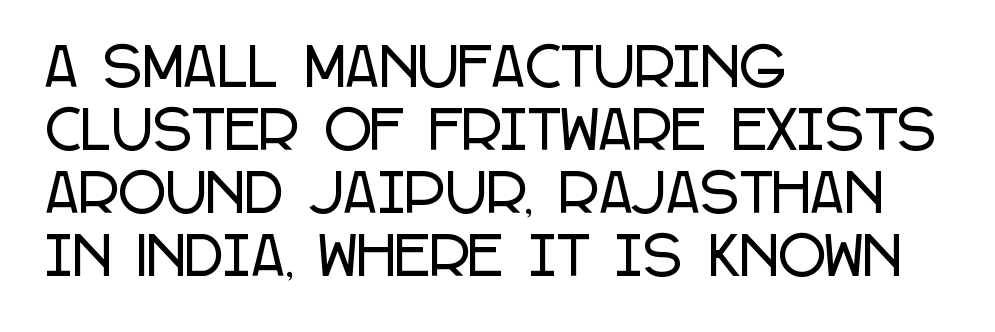
Q: Is the text italic (slanted)? A: No, it is upright.
Q: Is the typeface a serif or a sans-serif typeface? A: Sans-serif.
Q: Is the text underlined? A: No.
Q: How is the paragraph aligned? A: Left-aligned.
Q: Is the spacing between letters normal or unusually wide? A: Normal.
Q: Width (condensed, normal, or wide)? A: Condensed.
Q: Stroke contrast? A: Low.
Q: x-height? A: Large.
Q: Monospaced? A: No.
